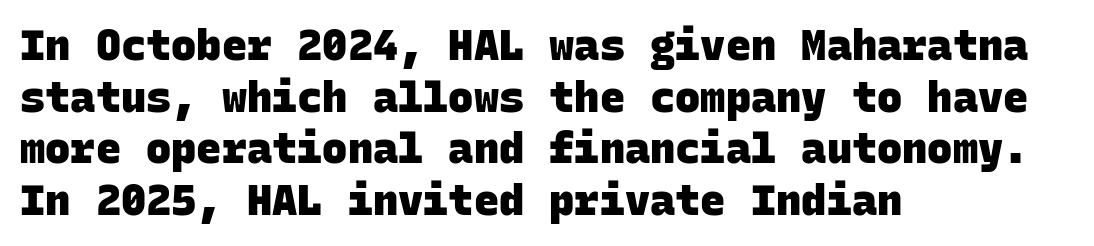
Classification — sans serif. Casual observation: everything's shoved over to the left. Each letter, wide or thin by design, is forced into the same width here. Lines of text with bare space underneath.
